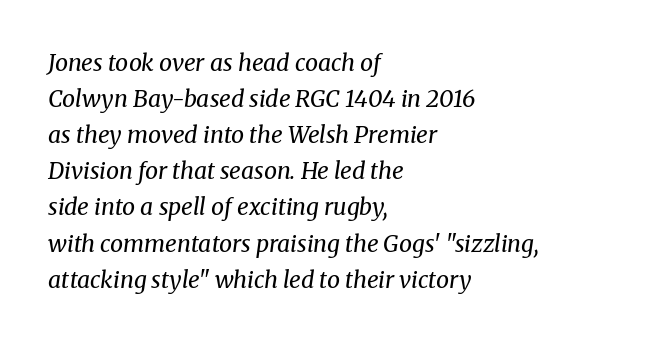
Q: Is the text bold? A: No.
Q: Is the text italic (slanted)? A: Yes, it leans right by about 8 degrees.
Q: Is the text underlined? A: No.
Q: How is the paragraph aligned? A: Left-aligned.
Q: Is the spacing between letters normal or unusually wide? A: Normal.
Q: Is the spacing between lines tight, normal or loose? A: Normal.
